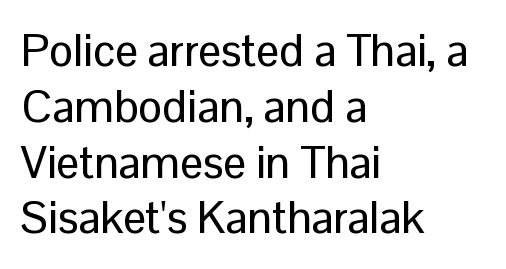
Q: Is the text italic (slanted)? A: No, it is upright.
Q: Is the typeface a serif or a sans-serif typeface? A: Sans-serif.
Q: Is the text underlined? A: No.
Q: How is the paragraph aligned? A: Left-aligned.
Q: Is the spacing between letters normal or unusually wide? A: Normal.
Q: Width (condensed, normal, or wide)? A: Normal.
Q: Stroke contrast? A: Low.
Q: x-height? A: Medium.
Q: Monospaced? A: No.
